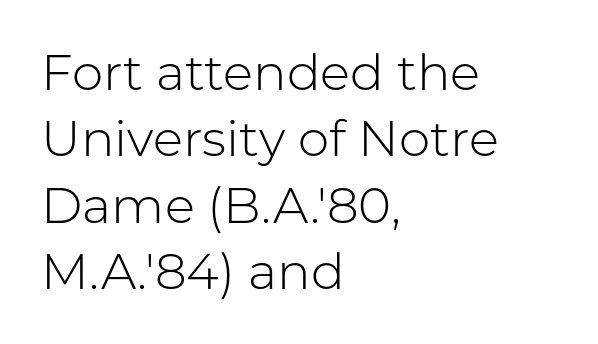
{"serif": "no", "italic": "no", "bold": "no", "weight": "light", "width": "normal", "stroke_contrast": "low", "x_height": "medium", "monospaced": "no", "underline": "no", "align": "left", "line_spacing": "normal", "line_spacing_ratio": 1.33, "letter_spacing": "normal", "letter_spacing_em": 0.0, "glyph_px": 50}
